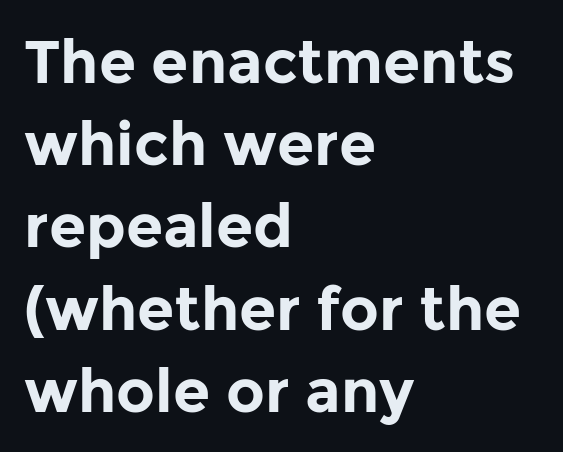
{"serif": "no", "italic": "no", "bold": "yes", "weight": "bold", "width": "normal", "stroke_contrast": "low", "x_height": "medium", "monospaced": "no", "underline": "no", "align": "left", "line_spacing": "normal", "line_spacing_ratio": 1.37, "letter_spacing": "normal", "letter_spacing_em": 0.0, "glyph_px": 60}
